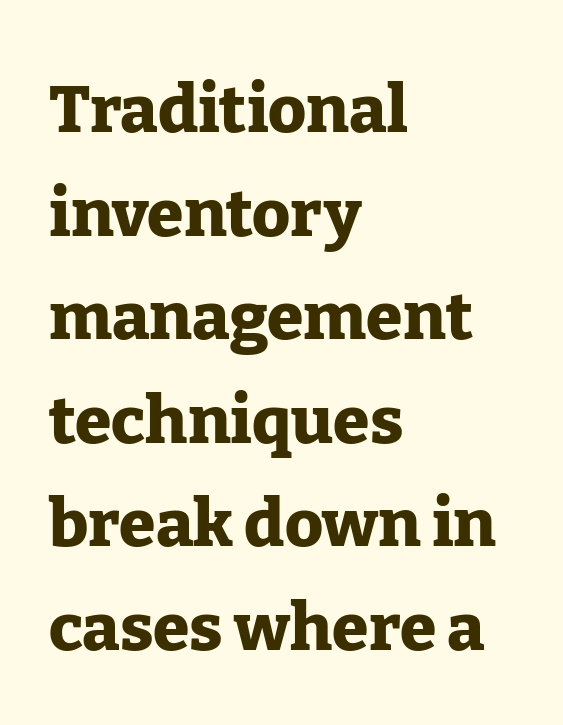
{"serif": "yes", "italic": "no", "bold": "yes", "weight": "heavy", "width": "normal", "stroke_contrast": "low", "x_height": "medium", "monospaced": "no", "underline": "no", "align": "left", "line_spacing": "normal", "line_spacing_ratio": 1.57, "letter_spacing": "normal", "letter_spacing_em": 0.0, "glyph_px": 66}
